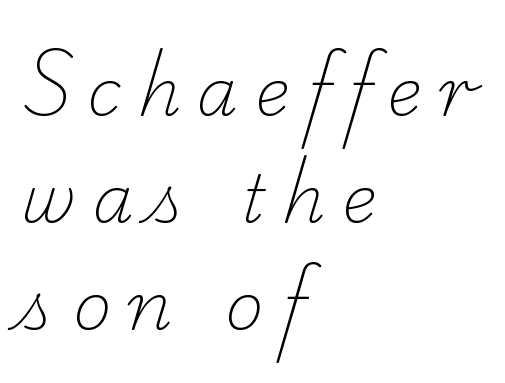
Q: Is the text bold? A: No.
Q: Is the typeface a serif or a sans-serif typeface? A: Serif.
Q: Is the text underlined? A: No.
Q: How is the paragraph aligned? A: Left-aligned.
Q: Is the spacing between letters normal or unusually wide? A: Unusually wide.
Q: Is the spacing between lines tight, normal or loose? A: Normal.
Q: Width (condensed, normal, or wide)? A: Normal.
Q: Stroke contrast? A: Low.
Q: x-height? A: Small.
Q: Monospaced? A: No.
